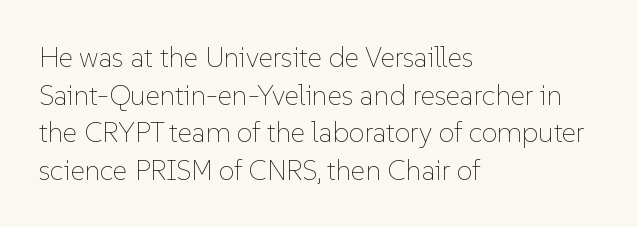
The image shows 28 px thin type, upright; set left-aligned, normal line spacing (1.34x), normal letter spacing, not underlined; low stroke contrast and a medium x-height.
